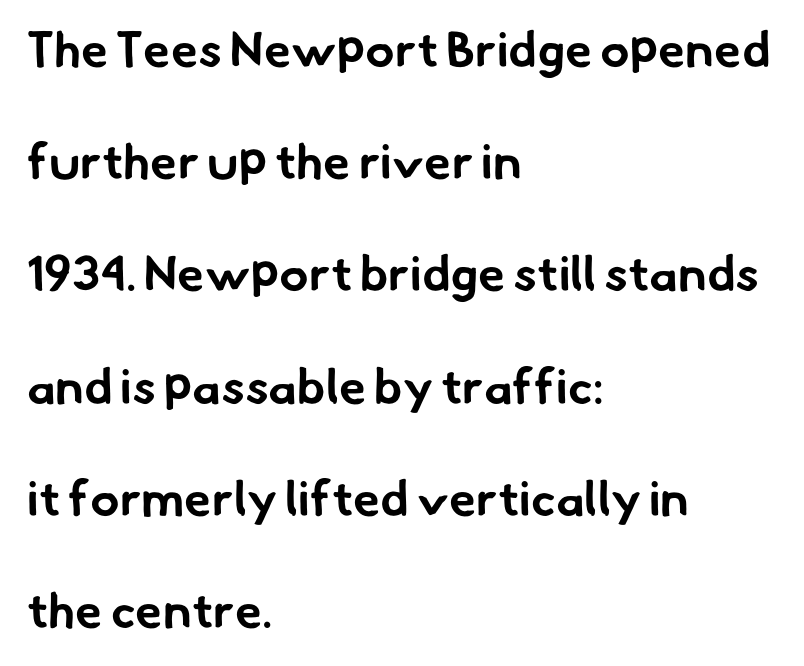
The image shows 49 px bold sans-serif type; set left-aligned, loose line spacing (2.29x), normal letter spacing, not underlined; low stroke contrast and a small x-height.
